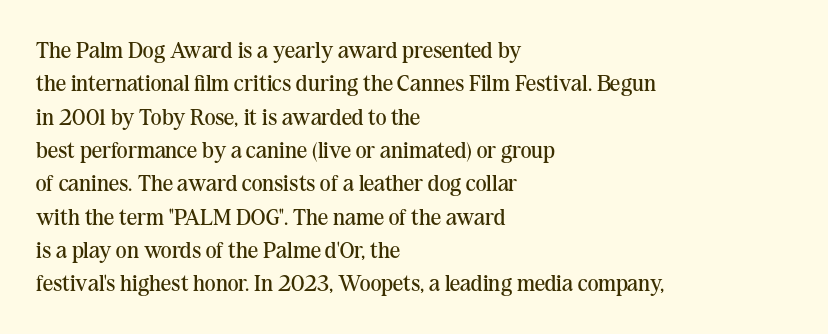
{"italic": "no", "bold": "no", "underline": "no", "align": "left", "line_spacing": "normal", "line_spacing_ratio": 1.45, "letter_spacing": "normal", "letter_spacing_em": 0.0, "glyph_px": 23}
